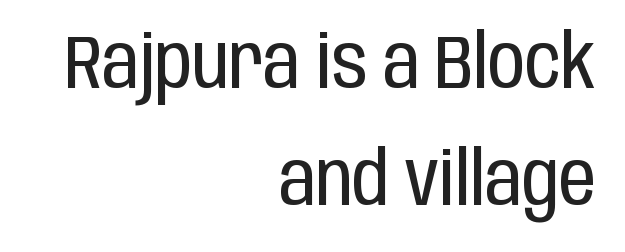
Q: Is the text bold? A: No.
Q: Is the text italic (slanted)? A: No, it is upright.
Q: Is the typeface a serif or a sans-serif typeface? A: Sans-serif.
Q: Is the text underlined? A: No.
Q: How is the paragraph aligned? A: Right-aligned.
Q: Is the spacing between letters normal or unusually wide? A: Normal.
Q: Is the spacing between lines tight, normal or loose? A: Normal.
Q: Width (condensed, normal, or wide)? A: Condensed.
Q: Stroke contrast? A: Low.
Q: x-height? A: Large.
Q: Monospaced? A: No.
